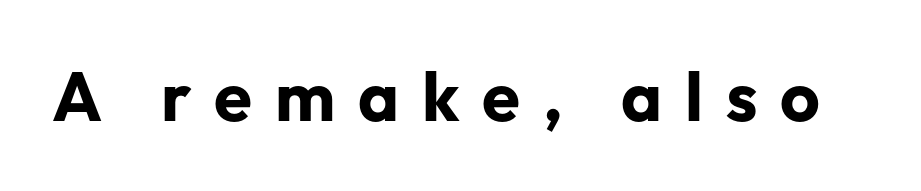
{"serif": "no", "italic": "no", "bold": "yes", "weight": "bold", "width": "normal", "stroke_contrast": "low", "x_height": "medium", "monospaced": "no", "underline": "no", "letter_spacing": "wide", "letter_spacing_em": 0.33, "glyph_px": 69}
